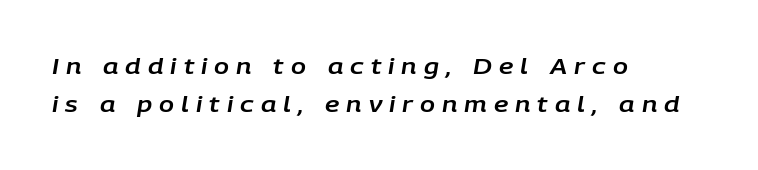
{"italic": "yes", "lean": "right", "slant_degrees": 9, "underline": "no", "align": "left", "line_spacing_ratio": 1.74, "letter_spacing": "wide", "letter_spacing_em": 0.32, "glyph_px": 22}
